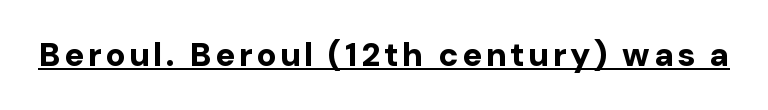
Q: Is the text bold? A: Yes.
Q: Is the text italic (slanted)? A: No, it is upright.
Q: Is the typeface a serif or a sans-serif typeface? A: Sans-serif.
Q: Is the text underlined? A: Yes.
Q: Width (condensed, normal, or wide)? A: Normal.
Q: Stroke contrast? A: Low.
Q: x-height? A: Medium.
Q: Monospaced? A: No.
